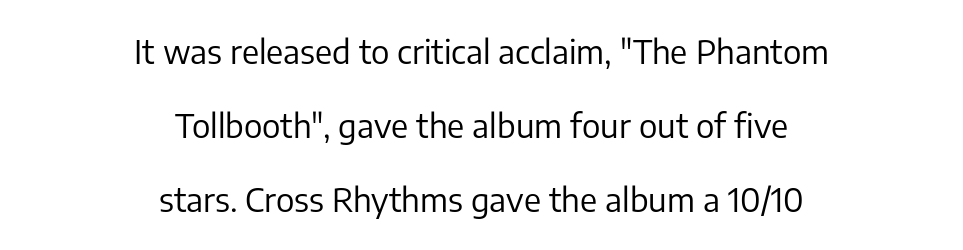
{"serif": "no", "italic": "no", "bold": "no", "weight": "regular", "width": "normal", "stroke_contrast": "low", "x_height": "medium", "monospaced": "no", "underline": "no", "align": "center", "line_spacing": "loose", "line_spacing_ratio": 2.24, "letter_spacing": "normal", "letter_spacing_em": 0.0, "glyph_px": 33}
